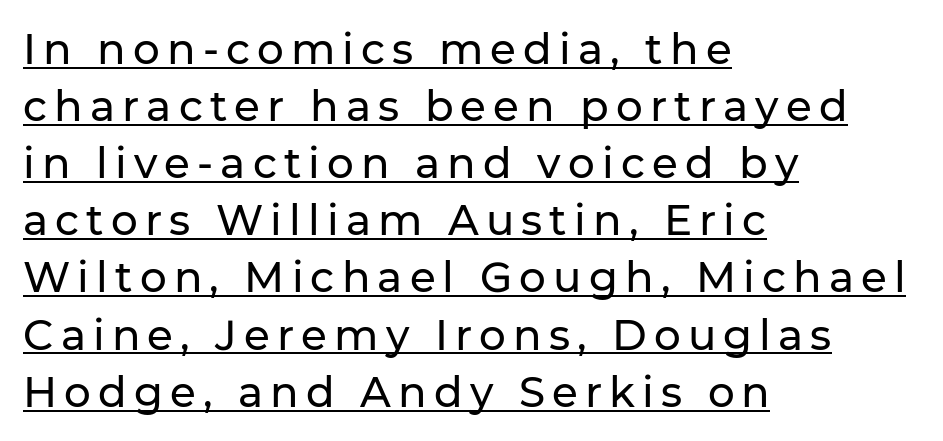
{"serif": "no", "italic": "no", "width": "normal", "stroke_contrast": "low", "x_height": "medium", "monospaced": "no", "underline": "yes", "align": "left", "line_spacing": "normal", "line_spacing_ratio": 1.36, "glyph_px": 42}
